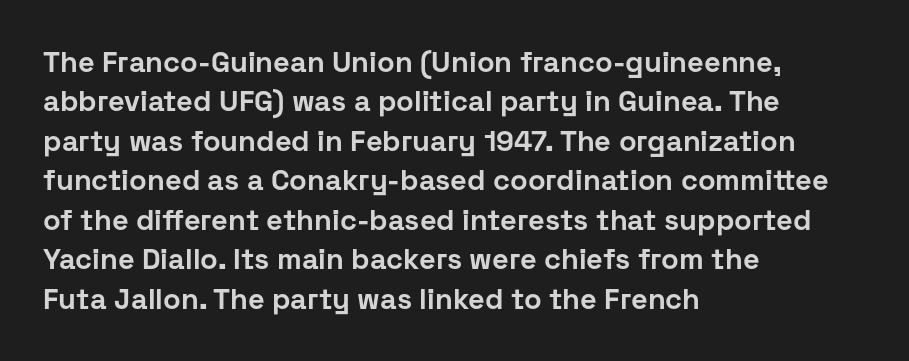
{"serif": "no", "italic": "no", "bold": "yes", "weight": "bold", "width": "normal", "stroke_contrast": "low", "x_height": "medium", "monospaced": "no", "underline": "no", "align": "left", "line_spacing": "normal", "line_spacing_ratio": 1.36, "letter_spacing": "normal", "letter_spacing_em": 0.0, "glyph_px": 29}
